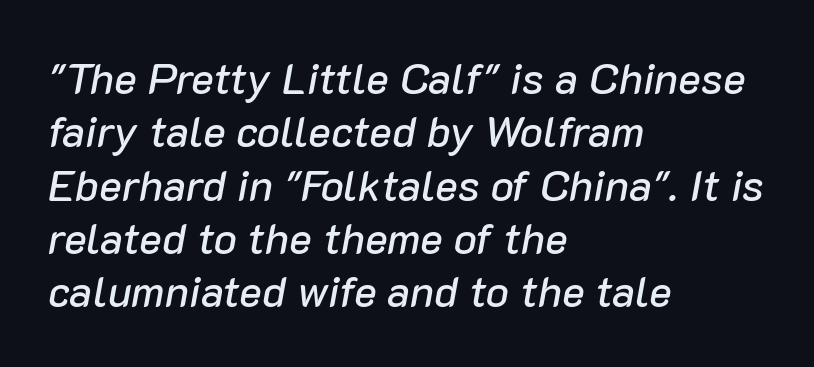
{"italic": "yes", "lean": "right", "slant_degrees": 10, "width": "normal", "stroke_contrast": "low", "x_height": "medium", "monospaced": "no", "underline": "no", "align": "left", "line_spacing_ratio": 1.24, "letter_spacing": "normal", "letter_spacing_em": 0.0, "glyph_px": 43}
